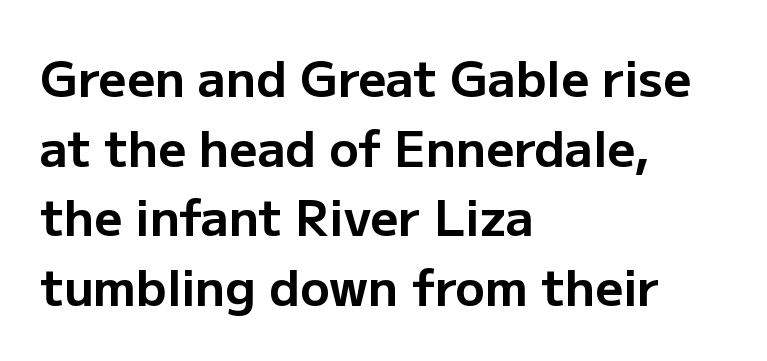
How would I describe the line gaps? Plain and ordinary. This sample uses an upright cut, with every glyph sitting square on the baseline. These lines are rendered in a variable-pitch font. One-word summary of the alignment: left.
